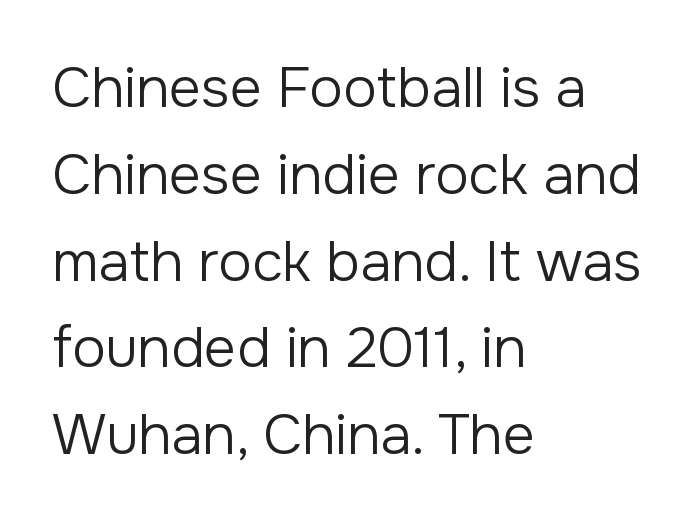
{"serif": "no", "italic": "no", "bold": "no", "weight": "regular", "width": "normal", "stroke_contrast": "low", "x_height": "medium", "monospaced": "no", "underline": "no", "align": "left", "line_spacing": "normal", "line_spacing_ratio": 1.55, "letter_spacing": "normal", "letter_spacing_em": 0.0, "glyph_px": 56}
